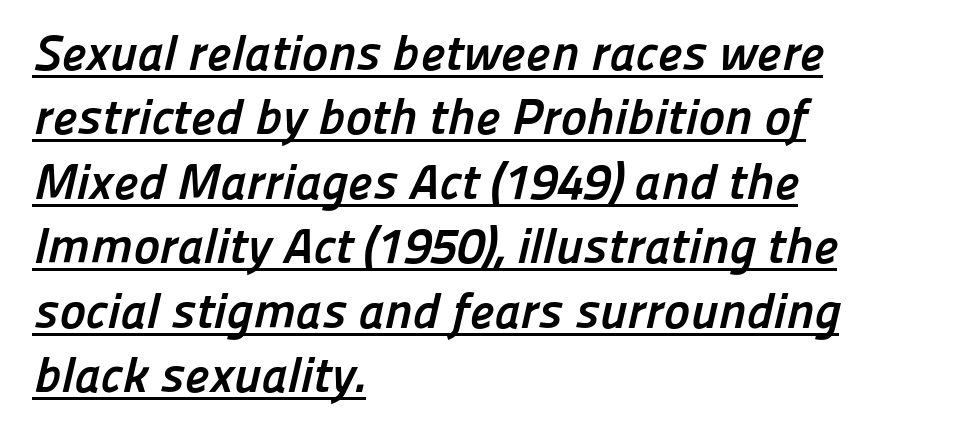
The image shows 50 px semibold sans-serif type; set left-aligned, normal line spacing (1.29x), normal letter spacing, underlined; low stroke contrast and a medium x-height.
